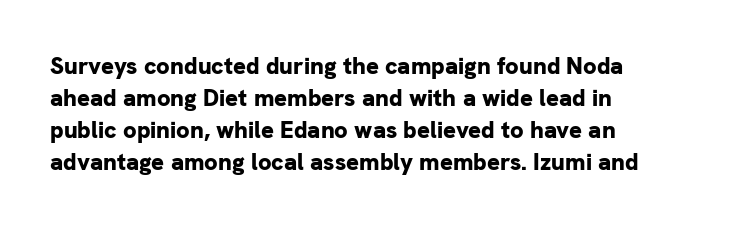
Heavy-handed strokes throughout: this text is bold. Ordinary non-slanted type is in use. The text block is weighted toward the left margin, trailing off unevenly rightward. Students, observe: this is what conventionally led text looks like. Students, note that the glyphs here touch the page at normal intervals. The words here are not underlined.
